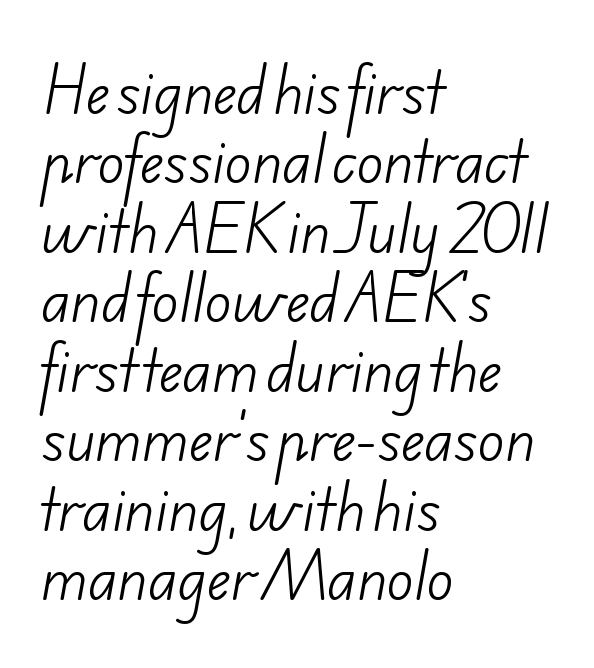
{"serif": "no", "bold": "no", "weight": "light", "width": "normal", "stroke_contrast": "low", "x_height": "small", "monospaced": "no", "underline": "no", "align": "left", "line_spacing_ratio": 1.24, "letter_spacing": "normal", "letter_spacing_em": 0.0, "glyph_px": 56}
